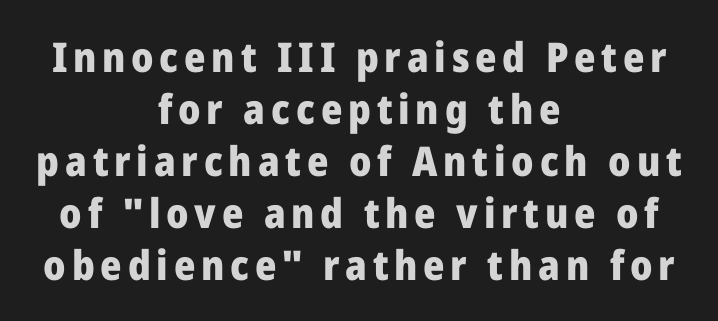
Q: Is the text bold? A: Yes.
Q: Is the text italic (slanted)? A: No, it is upright.
Q: Is the typeface a serif or a sans-serif typeface? A: Sans-serif.
Q: Is the text underlined? A: No.
Q: How is the paragraph aligned? A: Centered.
Q: Is the spacing between lines tight, normal or loose? A: Normal.
Q: Width (condensed, normal, or wide)? A: Normal.
Q: Stroke contrast? A: Low.
Q: x-height? A: Medium.
Q: Monospaced? A: No.
